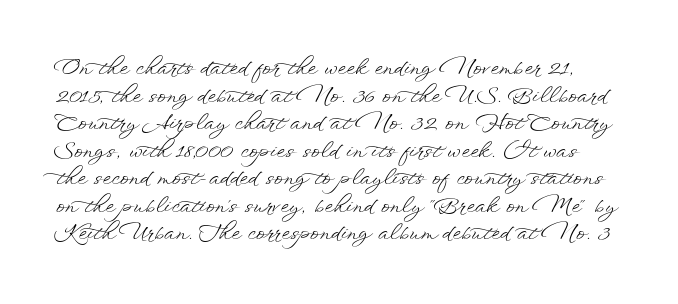
{"bold": "no", "underline": "no", "line_spacing": "normal", "line_spacing_ratio": 1.31, "letter_spacing": "normal", "letter_spacing_em": 0.0, "glyph_px": 21}
